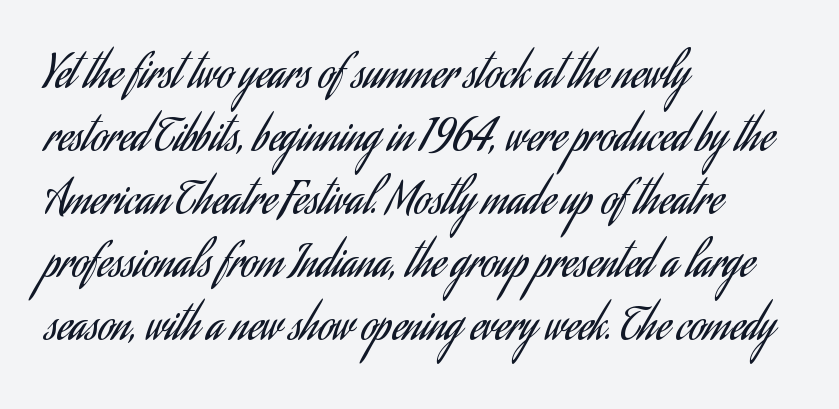
The image shows 44 px regular-weight, condensed sans-serif type; set left-aligned, normal line spacing (1.43x), normal letter spacing, not underlined; low stroke contrast and a small x-height.
